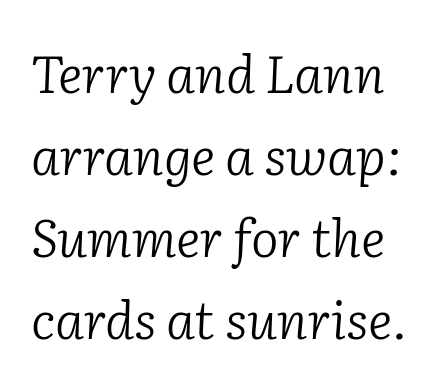
{"serif": "yes", "italic": "yes", "lean": "right", "slant_degrees": 2, "bold": "no", "weight": "light", "width": "normal", "stroke_contrast": "low", "x_height": "medium", "monospaced": "no", "underline": "no", "line_spacing": "normal", "line_spacing_ratio": 1.58, "letter_spacing": "normal", "letter_spacing_em": 0.0, "glyph_px": 52}
